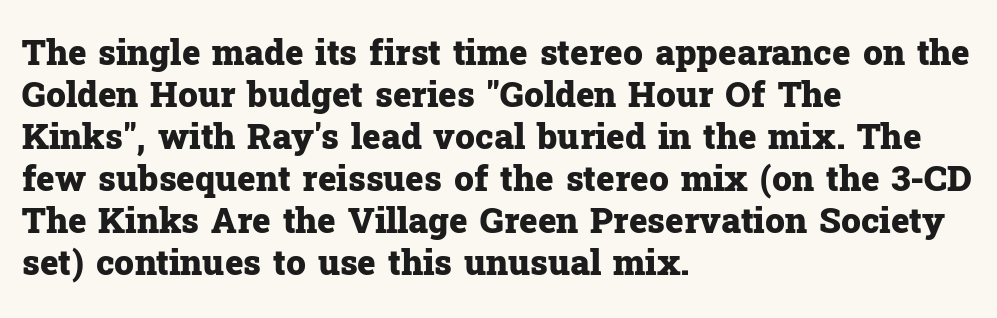
This sample uses an upright cut, with every glyph sitting square on the baseline. One-word summary of the alignment: left. Letterform terminals end in serifs throughout the passage. This rendering leaves character spacing at its baseline value. These lines are rendered in a variable-pitch font.
